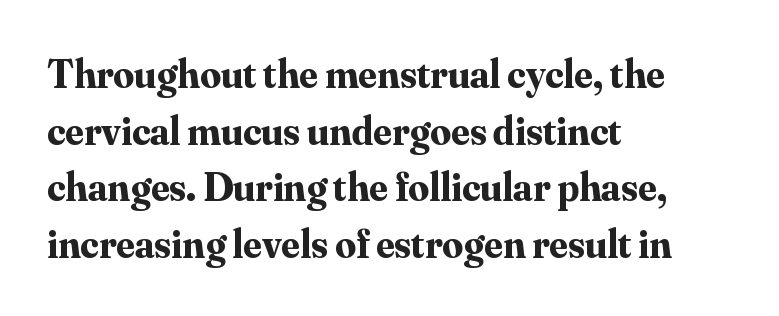
These lines are set flush left with a ragged right edge. Italic? Not at all — the glyphs are vertical. Here the glyphs are tracked normally, forming tight word shapes. Only glyphs here, with clear space below each row. The letters advance in unequal steps, a hallmark of proportional type.
